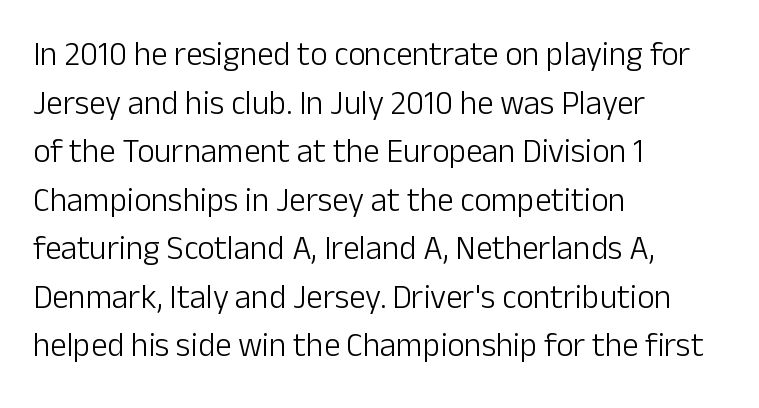
Does the type have serifs? No, each stem ends abruptly. The glyphs are unaccompanied by any horizontal stroke below them. The paragraph has a hard left edge and a soft right edge. Look at the tracking — it's just the regular setting, nothing added. Caption: face not bold, strokes unweighted. Regular leading.
